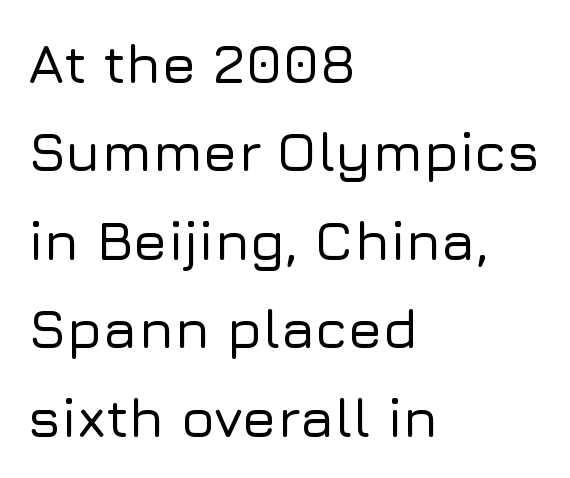
{"serif": "no", "italic": "no", "width": "normal", "stroke_contrast": "low", "x_height": "medium", "monospaced": "no", "underline": "no", "align": "left", "line_spacing": "normal", "line_spacing_ratio": 1.58, "letter_spacing": "normal", "letter_spacing_em": 0.0, "glyph_px": 56}
